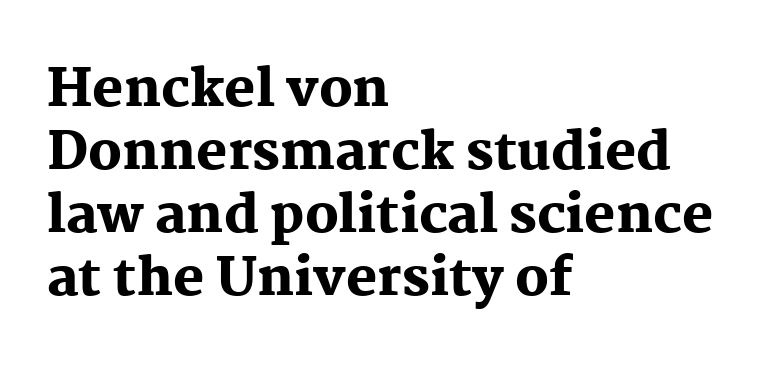
Q: Is the text bold? A: Yes.
Q: Is the text italic (slanted)? A: No, it is upright.
Q: Is the typeface a serif or a sans-serif typeface? A: Serif.
Q: Is the text underlined? A: No.
Q: How is the paragraph aligned? A: Left-aligned.
Q: Is the spacing between letters normal or unusually wide? A: Normal.
Q: Width (condensed, normal, or wide)? A: Normal.
Q: Stroke contrast? A: Medium.
Q: x-height? A: Medium.
Q: Monospaced? A: No.
